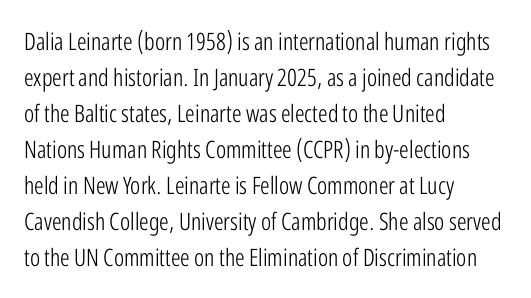
There is no visible air inserted between adjacent glyphs. The rendering anchors every line to the left-hand side. Counters stay open thanks to moderate or lighter strokes. Is there much room between lines? A standard amount, neither cramped nor airy. Type without underlining.
